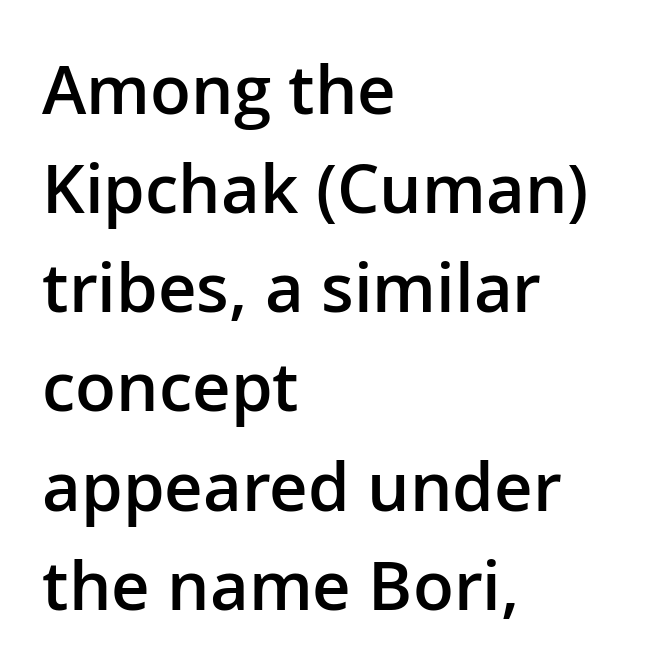
{"serif": "no", "italic": "no", "bold": "semi", "weight": "semibold", "width": "normal", "stroke_contrast": "low", "x_height": "medium", "monospaced": "no", "underline": "no", "align": "left", "line_spacing": "normal", "line_spacing_ratio": 1.48, "letter_spacing": "normal", "letter_spacing_em": 0.0, "glyph_px": 67}
